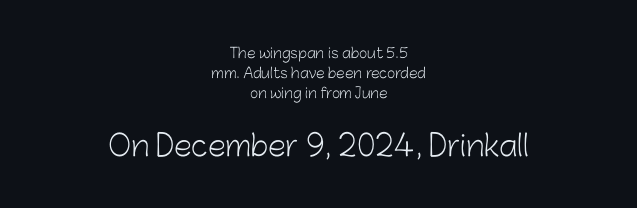
The image shows 29 px light sans-serif type, upright; set centered, normal line spacing (1.42x), normal letter spacing, not underlined; the second (bottom) block is 2.07x larger; low stroke contrast and a medium x-height.
